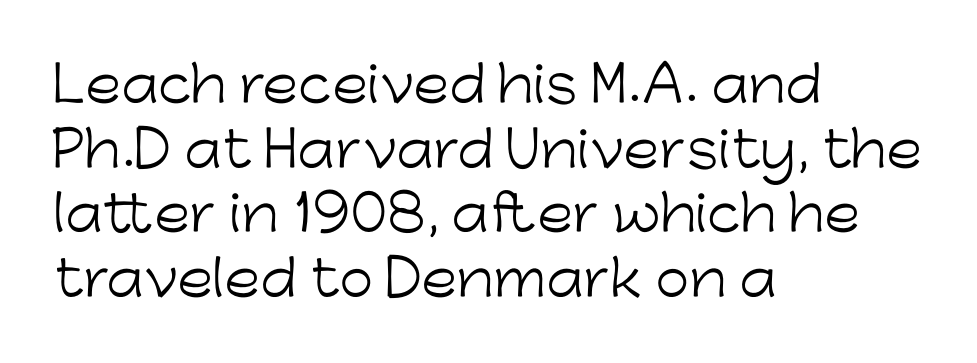
Alignment: flush left. Weight: in the light-to-regular range. Each letter's strokes conclude bluntly, with no projecting serifs. The baseline area is clear.
